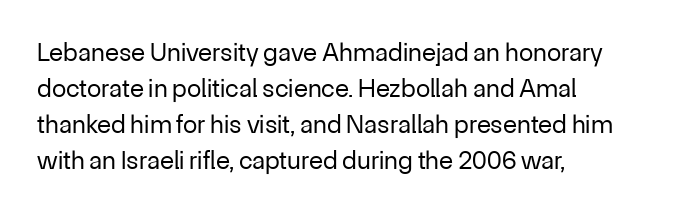
{"italic": "no", "bold": "no", "underline": "no", "align": "left", "line_spacing": "normal", "line_spacing_ratio": 1.39, "letter_spacing": "normal", "letter_spacing_em": 0.0, "glyph_px": 26}
